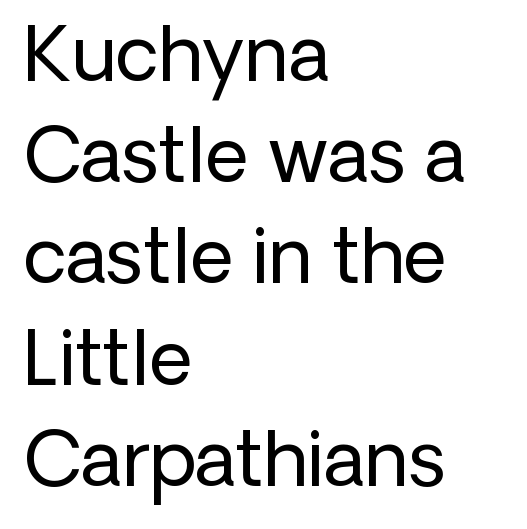
The gap between lines stays unmarked. The designer went with a sans here, leaving each stem footless. The rendering uses natural spacing where letterforms have individual widths. Every row of glyphs begins at an identical x-position on the left. On a weight scale, this lands at 450 or below.
